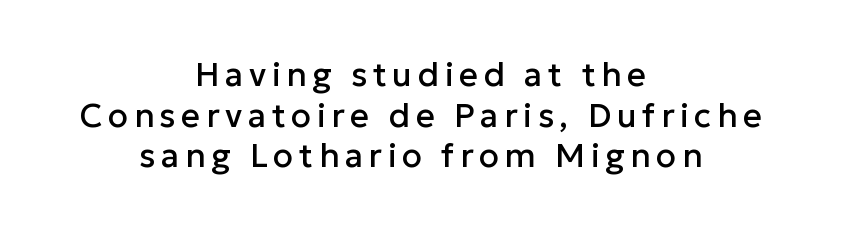
These lines stack symmetrically, like a column narrowing and widening about its center. Note the varied advance widths — an 'i' is clearly narrower than an 'm'. The characters display no serif detailing; their extremities are plain. Posture: upright roman. Check under the words: just untouched page.
